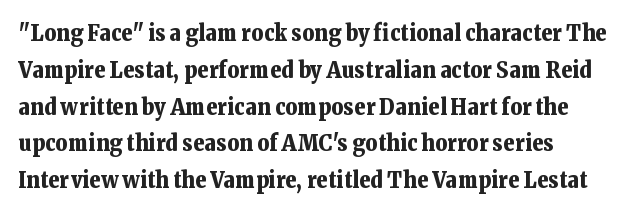
When letters stand straight like this, we call the style roman or upright. Unmarked baselines from the first word to the last. Reading down the column, the eye jumps a familiar distance to each next line. Inter-character spacing is left at the font's built-in metrics.
